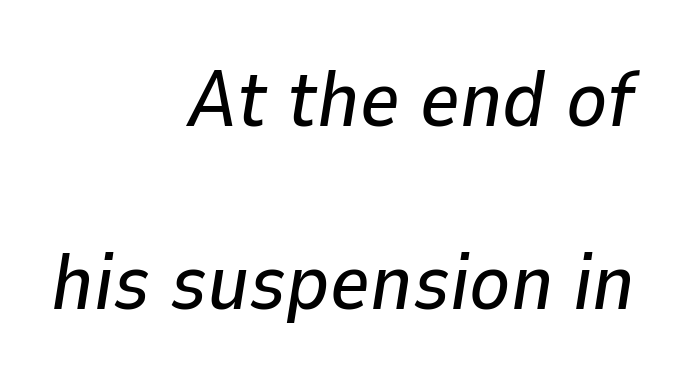
The rag falls on the left side of this text block. Proportional: the letters do not fall into vertical columns. Notice how the stems are inclined rather than vertical — that's the hallmark of italics. Leading: increased.
